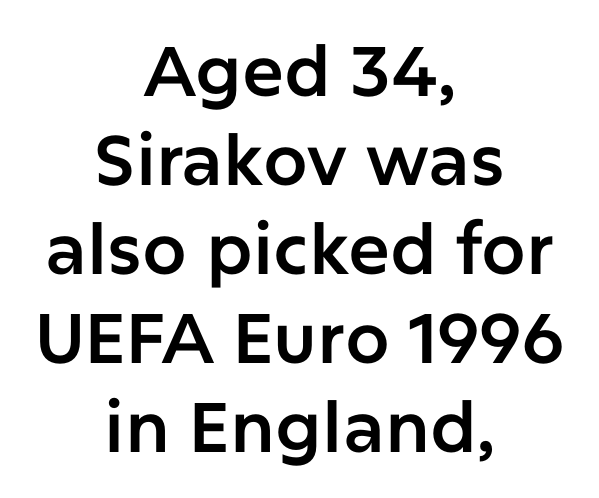
The image shows 70 px sans-serif type, upright; set centered, normal line spacing (1.27x), normal letter spacing, not underlined; low stroke contrast and a medium x-height.
